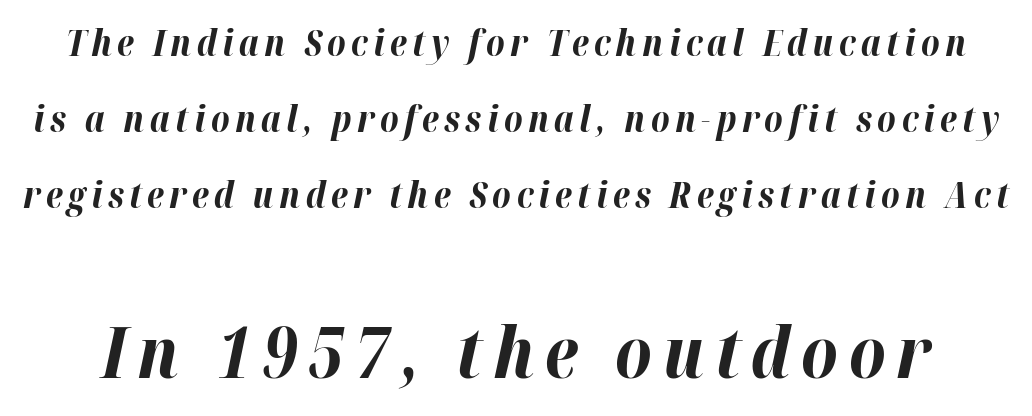
The image shows 71 px bold type, italic (leaning right); set loose line spacing (2.11x), not underlined; the second (bottom) block is 1.97x larger; high stroke contrast and a medium x-height.
